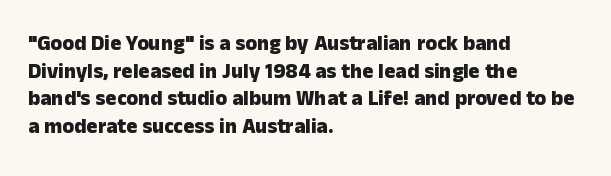
Q: Is the text bold? A: Yes.
Q: Is the text italic (slanted)? A: No, it is upright.
Q: Is the text underlined? A: No.
Q: How is the paragraph aligned? A: Left-aligned.
Q: Is the spacing between letters normal or unusually wide? A: Normal.
Q: Is the spacing between lines tight, normal or loose? A: Normal.
